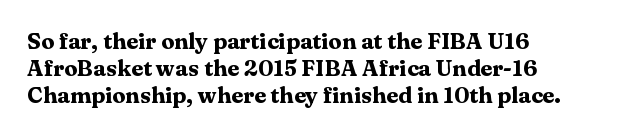
{"italic": "no", "bold": "yes", "underline": "no", "align": "left", "line_spacing_ratio": 1.22, "letter_spacing": "normal", "letter_spacing_em": 0.0, "glyph_px": 22}
